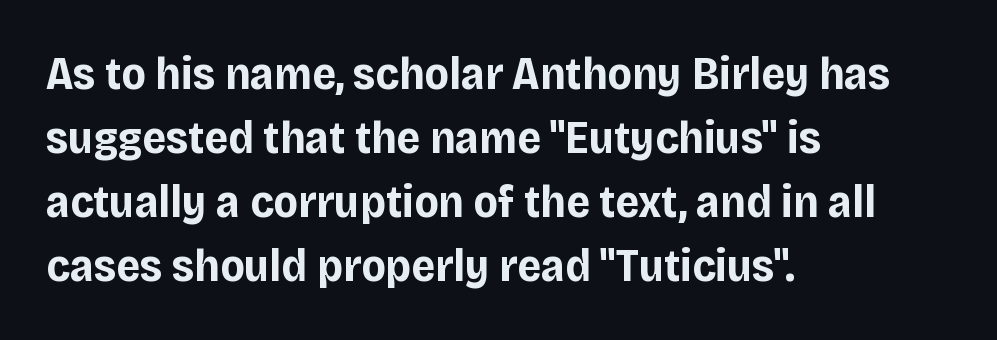
{"serif": "no", "italic": "no", "bold": "yes", "weight": "bold", "width": "normal", "stroke_contrast": "low", "x_height": "large", "monospaced": "no", "underline": "no", "align": "left", "line_spacing": "normal", "line_spacing_ratio": 1.39, "letter_spacing": "normal", "letter_spacing_em": 0.0, "glyph_px": 46}
